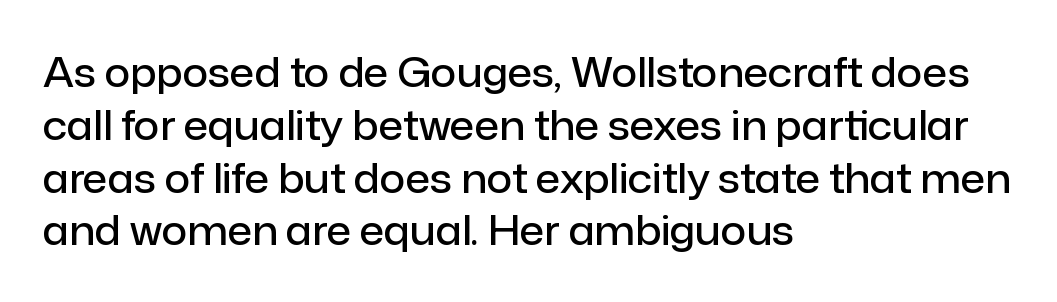
The image shows 40 px semibold sans-serif type, upright; set left-aligned, normal line spacing (1.32x), normal letter spacing, not underlined; low stroke contrast and a medium x-height.
